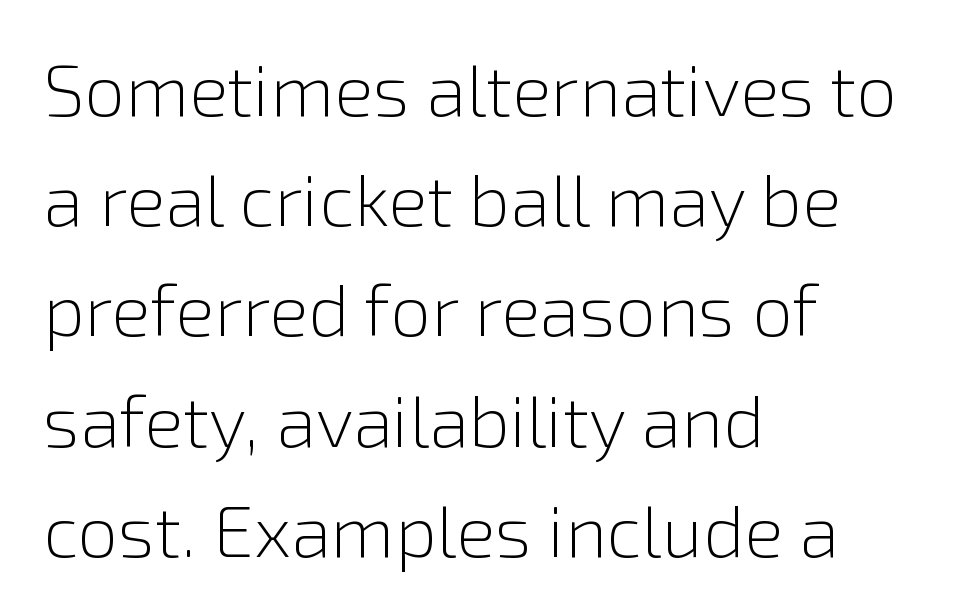
The passage shown is typed in a proportional face where columns would drift. Letterform terminals end flat and unadorned throughout the passage. Honestly, there is no underline to notice here at all. Observe the ordinary spacing: letters are neighbours, not strangers.
